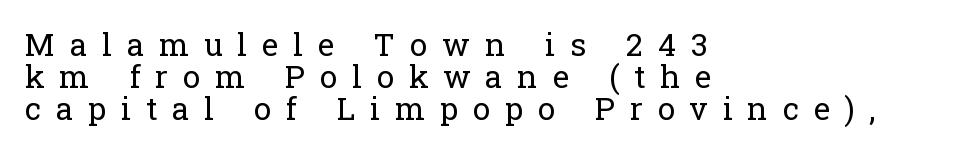
Q: Is the text bold? A: No.
Q: Is the text italic (slanted)? A: No, it is upright.
Q: Is the typeface a serif or a sans-serif typeface? A: Serif.
Q: Is the text underlined? A: No.
Q: How is the paragraph aligned? A: Left-aligned.
Q: Is the spacing between letters normal or unusually wide? A: Unusually wide.
Q: Is the spacing between lines tight, normal or loose? A: Tight.
Q: Width (condensed, normal, or wide)? A: Normal.
Q: Stroke contrast? A: Low.
Q: x-height? A: Medium.
Q: Monospaced? A: No.
